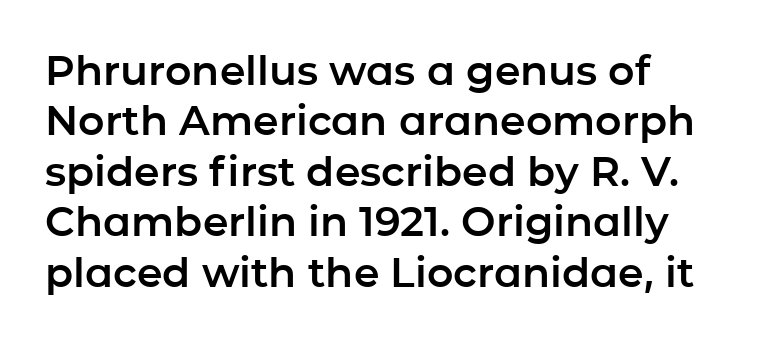
The image shows 41 px sans-serif type, upright; set line spacing 1.23x, normal letter spacing, not underlined; low stroke contrast and a medium x-height.
